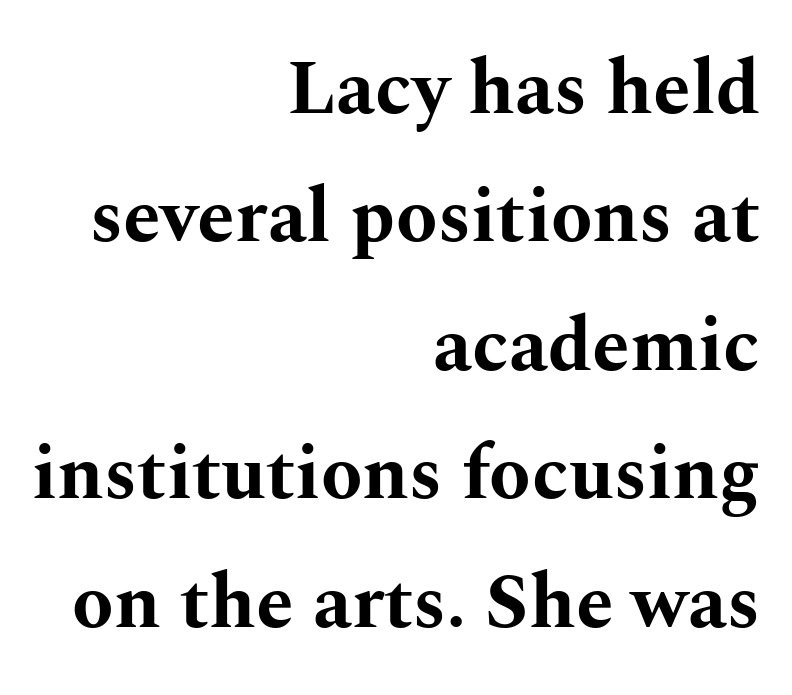
Q: Is the text bold? A: Yes.
Q: Is the text italic (slanted)? A: No, it is upright.
Q: Is the typeface a serif or a sans-serif typeface? A: Serif.
Q: Is the text underlined? A: No.
Q: How is the paragraph aligned? A: Right-aligned.
Q: Is the spacing between letters normal or unusually wide? A: Normal.
Q: Is the spacing between lines tight, normal or loose? A: Normal.
Q: Width (condensed, normal, or wide)? A: Wide.
Q: Stroke contrast? A: Medium.
Q: x-height? A: Medium.
Q: Monospaced? A: No.
